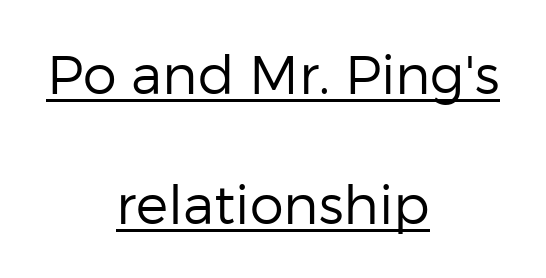
The image shows 54 px regular-weight sans-serif type, upright; set centered, loose line spacing (2.4x), normal letter spacing, underlined; low stroke contrast and a medium x-height.
